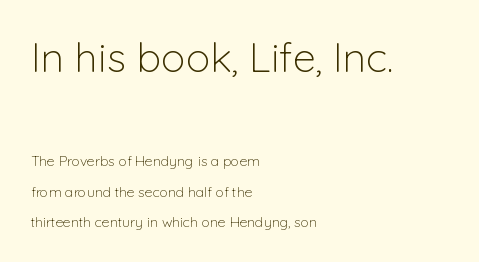
The image shows 41 px light sans-serif type, upright; set left-aligned, loose line spacing (2.16x), normal letter spacing, not underlined; the first (top) block is 2.93x larger; low stroke contrast and a medium x-height.
